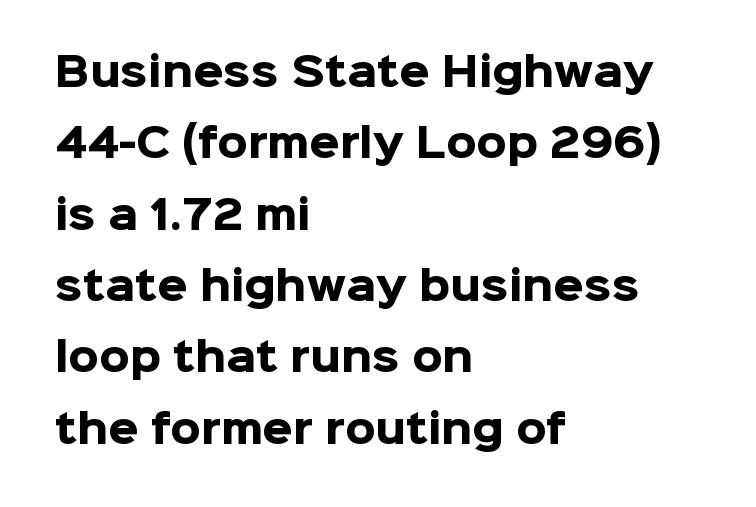
{"serif": "no", "italic": "no", "bold": "yes", "weight": "heavy", "width": "normal", "stroke_contrast": "low", "x_height": "medium", "monospaced": "no", "underline": "no", "align": "left", "line_spacing_ratio": 1.83, "letter_spacing": "normal", "letter_spacing_em": 0.0, "glyph_px": 39}
